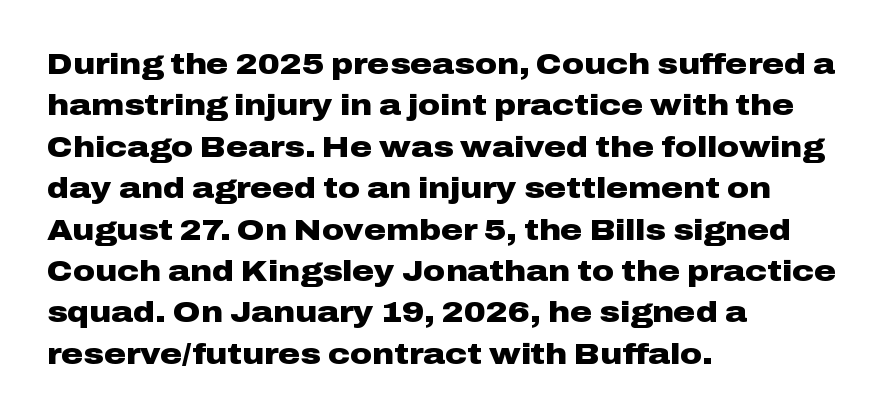
The image shows 30 px heavy, wide sans-serif type, upright; set left-aligned, normal line spacing (1.38x), normal letter spacing, not underlined; low stroke contrast and a medium x-height.
